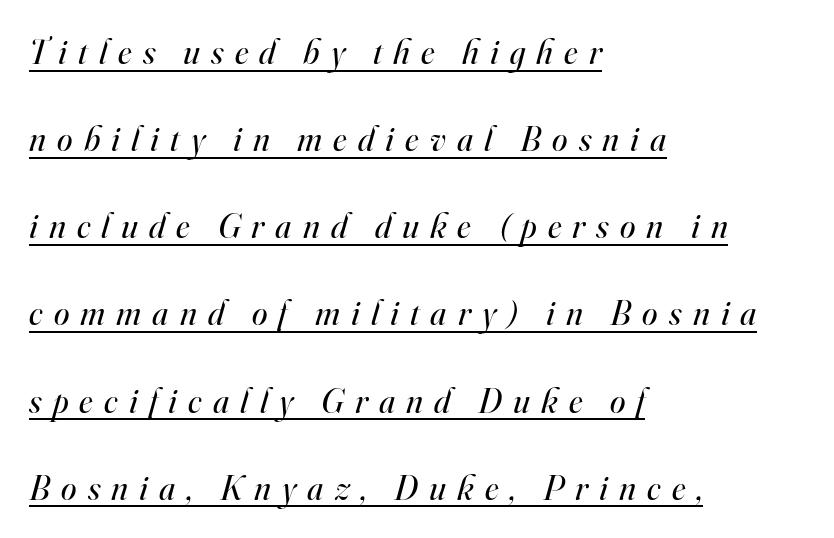
{"serif": "yes", "italic": "yes", "lean": "right", "slant_degrees": 16, "bold": "no", "weight": "regular", "width": "normal", "stroke_contrast": "high", "x_height": "small", "monospaced": "no", "underline": "yes", "align": "left", "line_spacing": "loose", "line_spacing_ratio": 2.49, "letter_spacing": "wide", "letter_spacing_em": 0.32, "glyph_px": 35}
